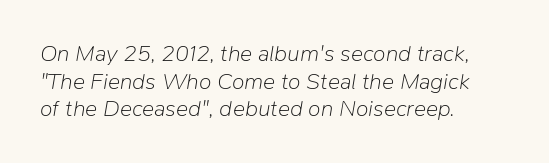
{"italic": "yes", "lean": "right", "slant_degrees": 9, "bold": "no", "underline": "no", "align": "left", "line_spacing_ratio": 1.2, "letter_spacing": "normal", "letter_spacing_em": 0.0, "glyph_px": 23}
